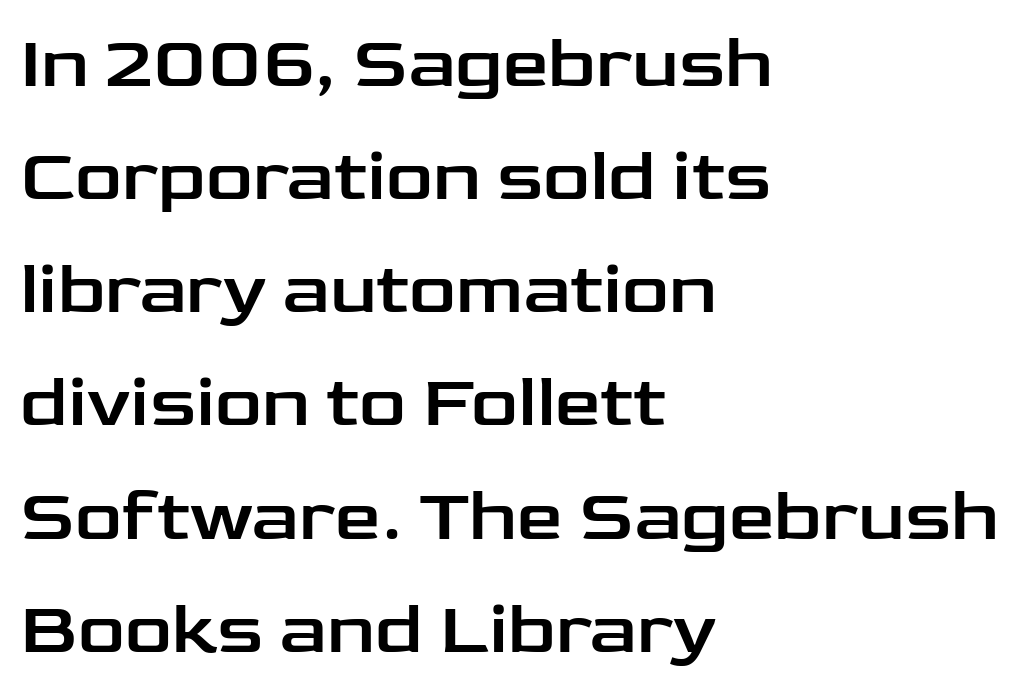
The image shows 73 px wide sans-serif type, upright; set left-aligned, normal line spacing (1.55x), normal letter spacing, not underlined; low stroke contrast and a medium x-height.
